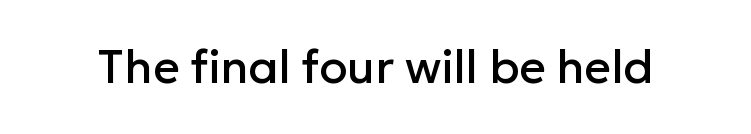
Nope, not italic — everything's standing straight. There is no visible air inserted between adjacent glyphs. A typesetter would label this face a sans. This rendering features lettering with no underline.
